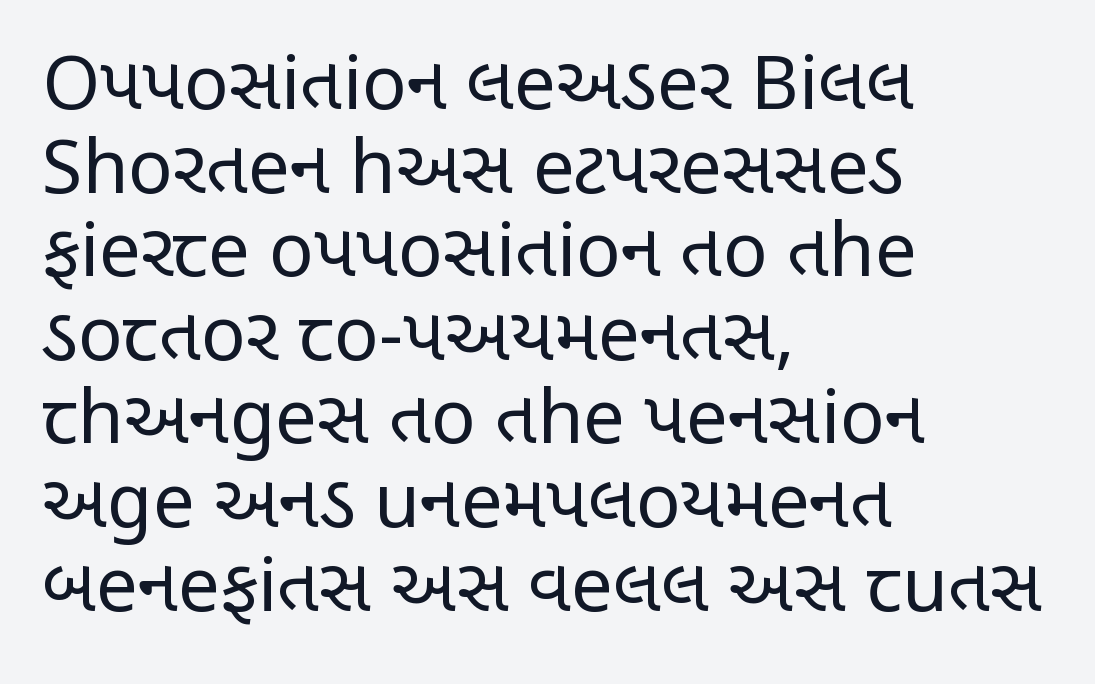
The image shows 74 px regular-weight, condensed sans-serif type, upright; set left-aligned, tight line spacing (1.13x), normal letter spacing, not underlined; low stroke contrast and a large x-height.
